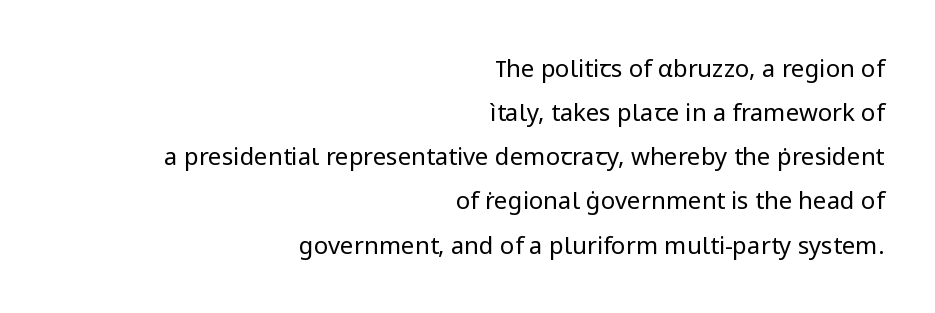
Type without underlining. The type sits square on the baseline with zero lean. The face used here is rendered with its standard letterfit. The letters look calm and open, with moderate or lighter stems.
